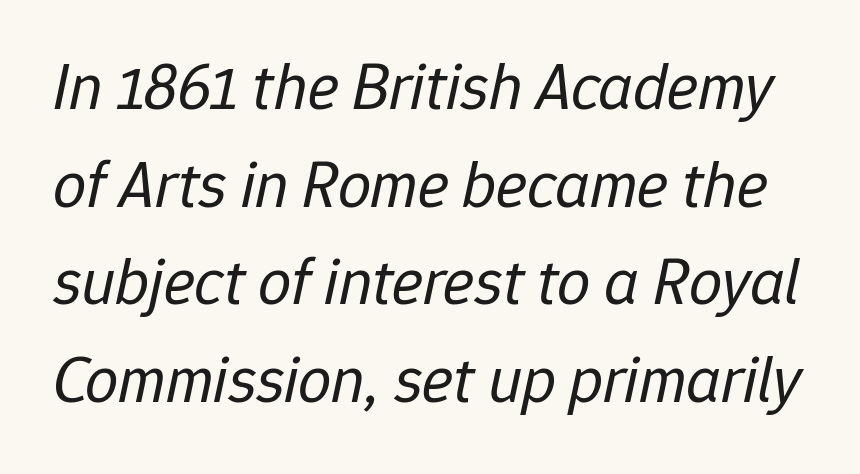
Summary of vertical rhythm: regular, with standard interline spacing. The passage shown is not bold in any degree. The line texture is even and compact thanks to regular tracking. The passage shown is typed in a proportional face where columns would drift.
